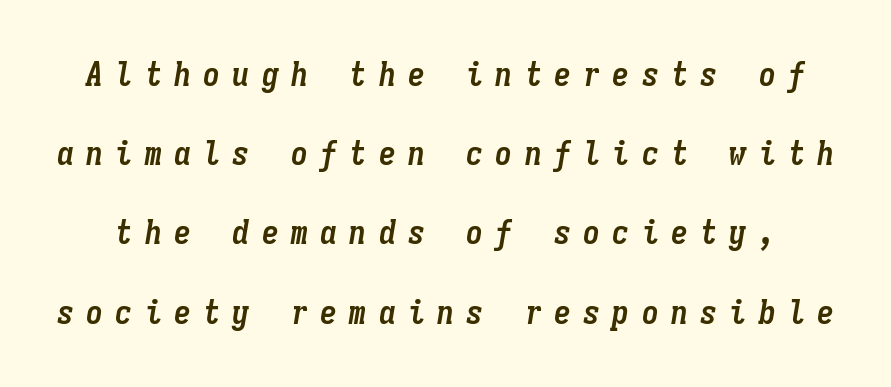
Q: Is the text bold? A: Yes.
Q: Is the text italic (slanted)? A: Yes, it leans right by about 9 degrees.
Q: Is the text underlined? A: No.
Q: Is the spacing between letters normal or unusually wide? A: Unusually wide.
Q: Is the spacing between lines tight, normal or loose? A: Loose.
Q: Width (condensed, normal, or wide)? A: Condensed.
Q: Stroke contrast? A: Low.
Q: x-height? A: Medium.
Q: Monospaced? A: Yes.
